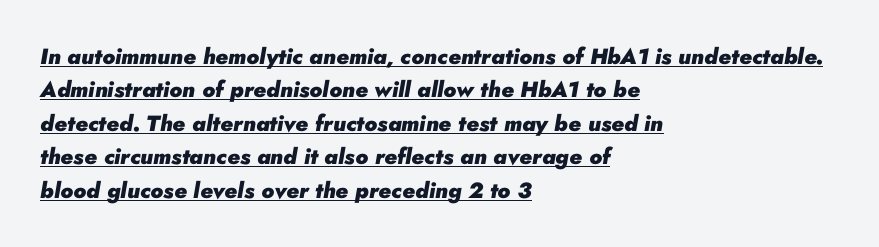
The rows are spaced the way most documents space them. Caption: standard tracking, unaltered. Emphasis-style slanted type is in use. What decoration does the sample have? An underline. This rendering uses left alignment, leaving the right contour irregular. Notice how thick the strokes are: this is what a full bold looks like.
